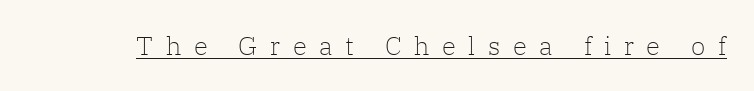
Q: Is the text bold? A: No.
Q: Is the text italic (slanted)? A: No, it is upright.
Q: Is the text underlined? A: Yes.
Q: Is the spacing between letters normal or unusually wide? A: Unusually wide.
